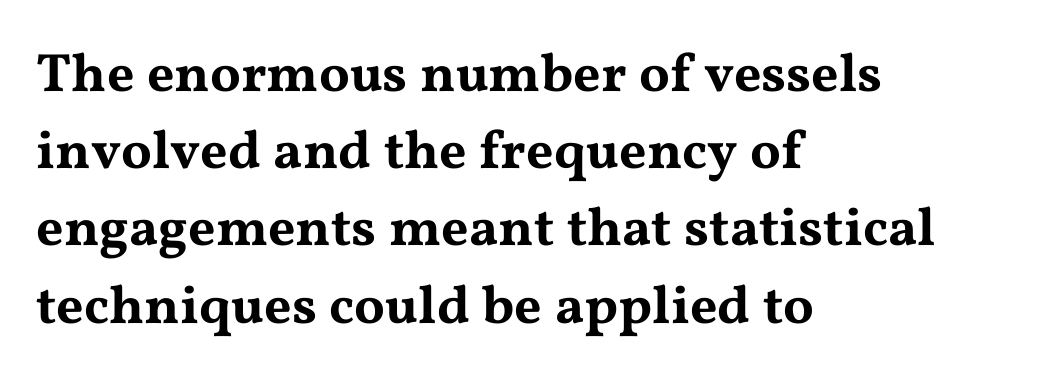
The image shows 54 px wide serif type, upright; set left-aligned, normal line spacing (1.43x), normal letter spacing, not underlined; medium stroke contrast and a medium x-height.
